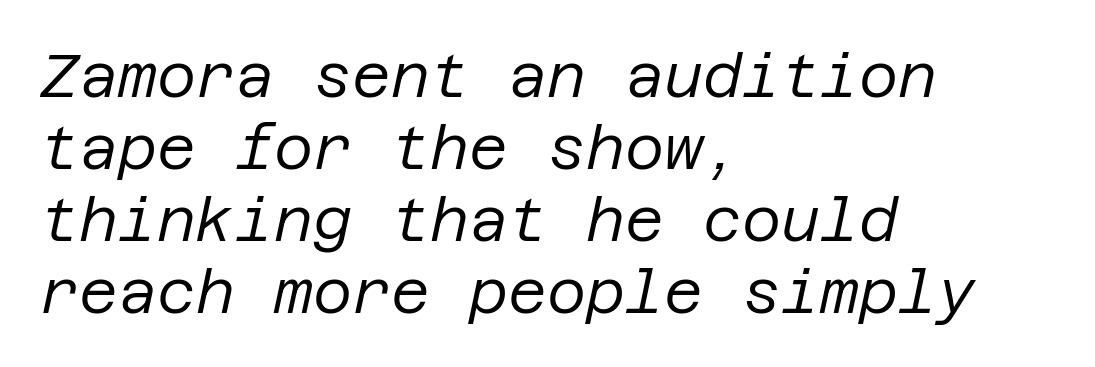
Q: Is the text bold? A: No.
Q: Is the text italic (slanted)? A: Yes, it leans right by about 12 degrees.
Q: Is the text underlined? A: No.
Q: How is the paragraph aligned? A: Left-aligned.
Q: Is the spacing between letters normal or unusually wide? A: Normal.
Q: Width (condensed, normal, or wide)? A: Normal.
Q: Stroke contrast? A: Low.
Q: x-height? A: Large.
